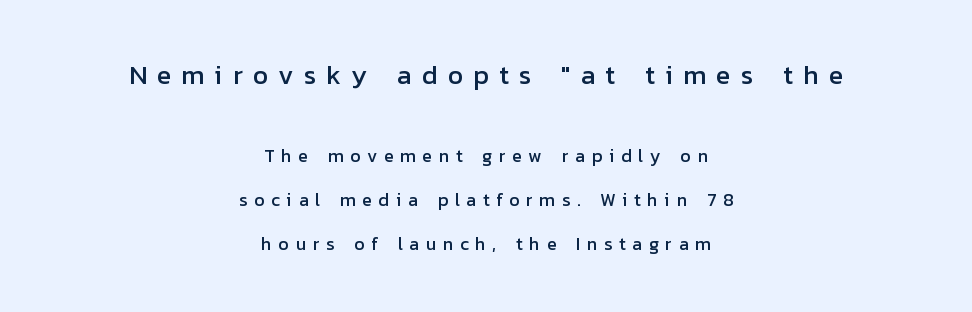
The image shows 27 px text type, upright; set centered, loose line spacing (2.45x), unusually wide letter spacing (+0.37 em), not underlined; the first (top) block is 1.5x larger.
